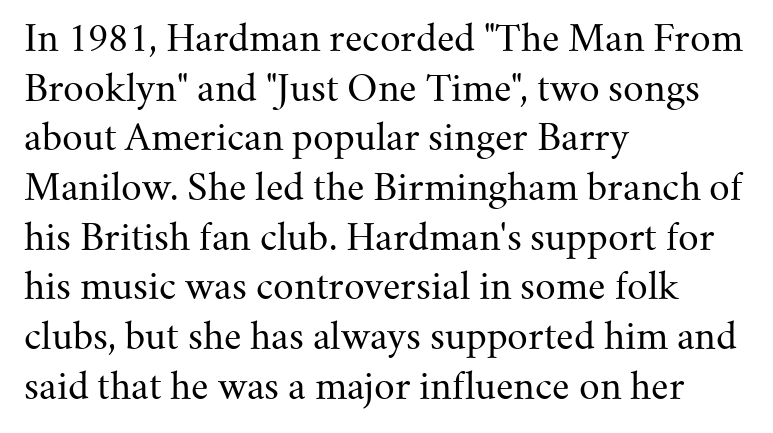
The image shows 36 px regular-weight serif type, upright; set left-aligned, normal line spacing (1.38x), normal letter spacing, not underlined; medium stroke contrast and a small x-height.
